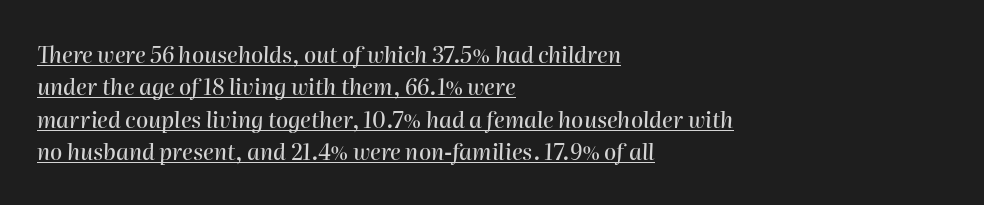
The image shows 22 px text type, italic (leaning right); set left-aligned, normal line spacing (1.47x), normal letter spacing, underlined.
